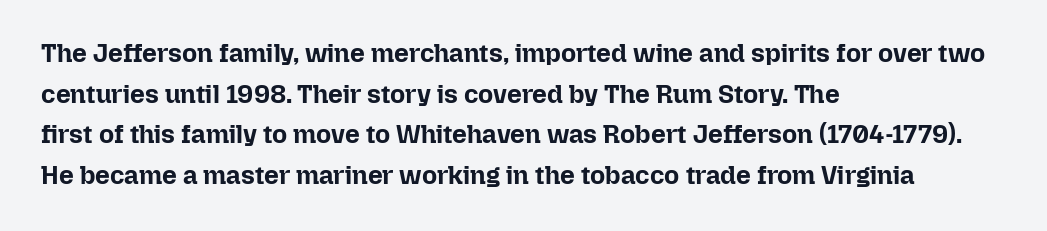
Q: Is the text bold? A: Yes.
Q: Is the text italic (slanted)? A: No, it is upright.
Q: Is the text underlined? A: No.
Q: How is the paragraph aligned? A: Left-aligned.
Q: Is the spacing between letters normal or unusually wide? A: Normal.
Q: Is the spacing between lines tight, normal or loose? A: Normal.
